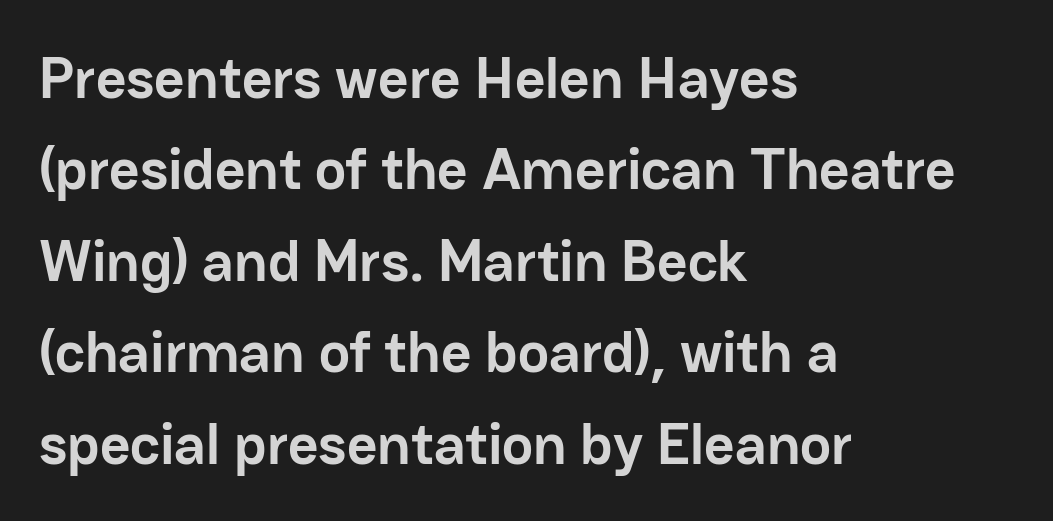
The baseline area is clear. These lines are set flush left with a ragged right edge. Character widths vary here, with narrow letters taking less room than wide ones. Glyph-to-glyph distance matches everyday printed text. Compared with typical paragraphs, the rows here are spaced about the same. The axis of the letterforms is exactly vertical.
